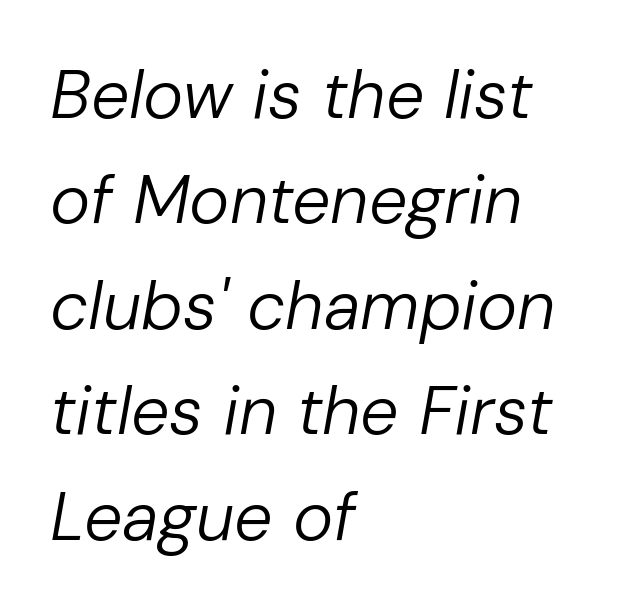
The strip under each line holds only bare page. The font's italic variant was chosen for this text. You could not count columns in this text — the font is proportionally spaced. How are the letters spaced? Ordinarily, with no added tracking. The letters look calm and open, with moderate or lighter stems.
